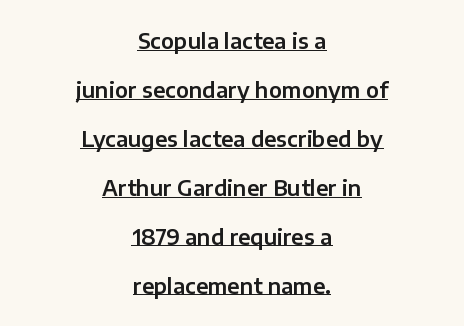
Q: Is the text italic (slanted)? A: No, it is upright.
Q: Is the text underlined? A: Yes.
Q: How is the paragraph aligned? A: Centered.
Q: Is the spacing between letters normal or unusually wide? A: Normal.
Q: Is the spacing between lines tight, normal or loose? A: Loose.
